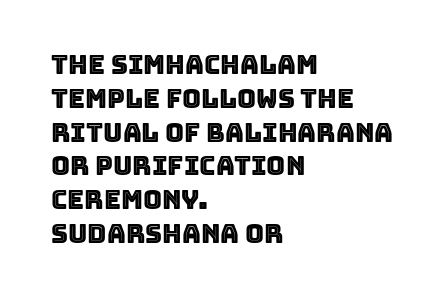
The image shows 26 px text type, upright; set left-aligned, normal line spacing (1.3x), normal letter spacing, not underlined.
